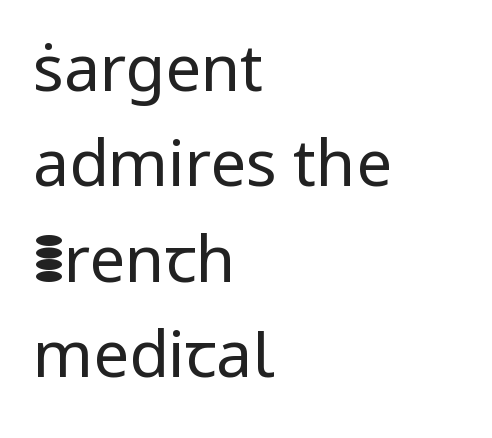
A typesetter would call this zero additional tracking. The passage shown stacks its lines at a standard gap. Letterform terminals end flat and unadorned throughout the passage. Anything drawn beneath the words? Only blank space. Line beginnings align vertically; line endings do not. Style check: upright.
